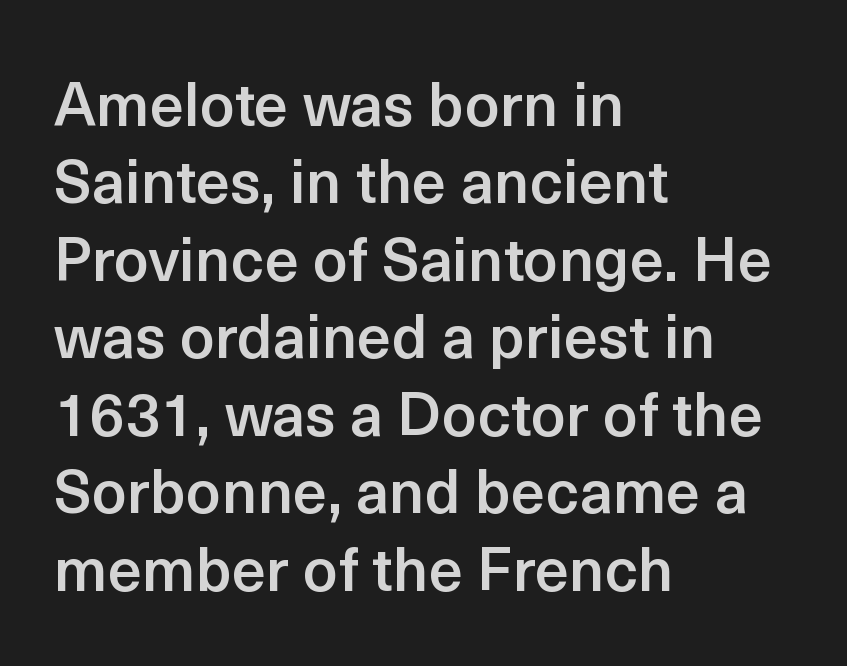
The image shows 61 px semibold sans-serif type, upright; set left-aligned, normal line spacing (1.27x), normal letter spacing, not underlined; a medium x-height.
